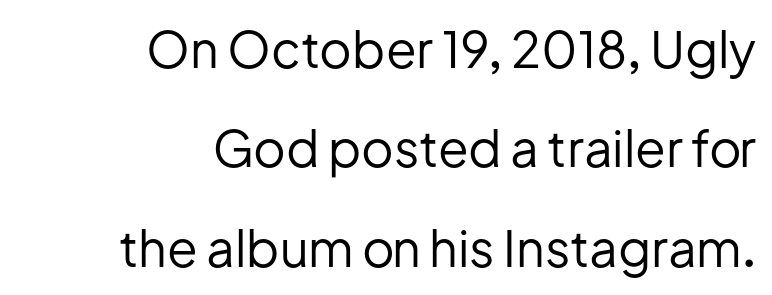
Designer's note — italics off, roman on. Nothing heavy about these letters — not bold at all. Type style note: lacks serifs. These lines are rendered in a variable-pitch font.
